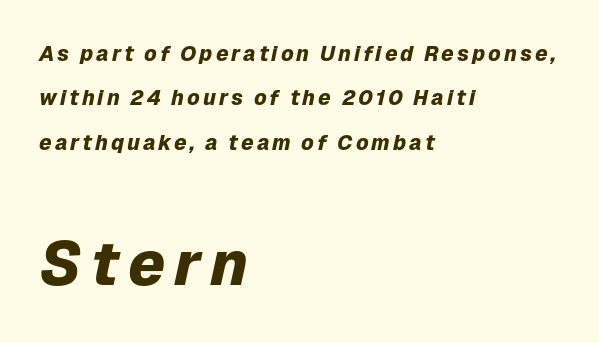
The image shows 62 px heavy type, italic (leaning right); set left-aligned, loose line spacing (2.11x), not underlined; the second (bottom) block is 2.95x larger; low stroke contrast and a medium x-height.
